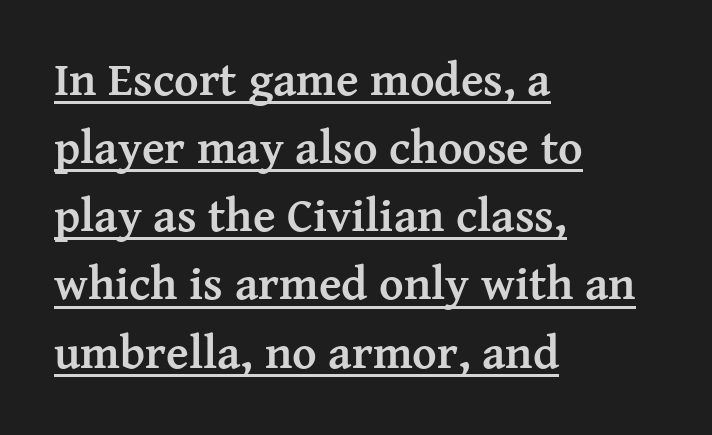
The letters advance in unequal steps, a hallmark of proportional type. The setting favours the left margin, as ordinary paragraphs usually do. Somebody hit Ctrl+U on this one — the words are underlined. The font's upright variant was chosen for this text. The passage shown has conventional tracking throughout.
